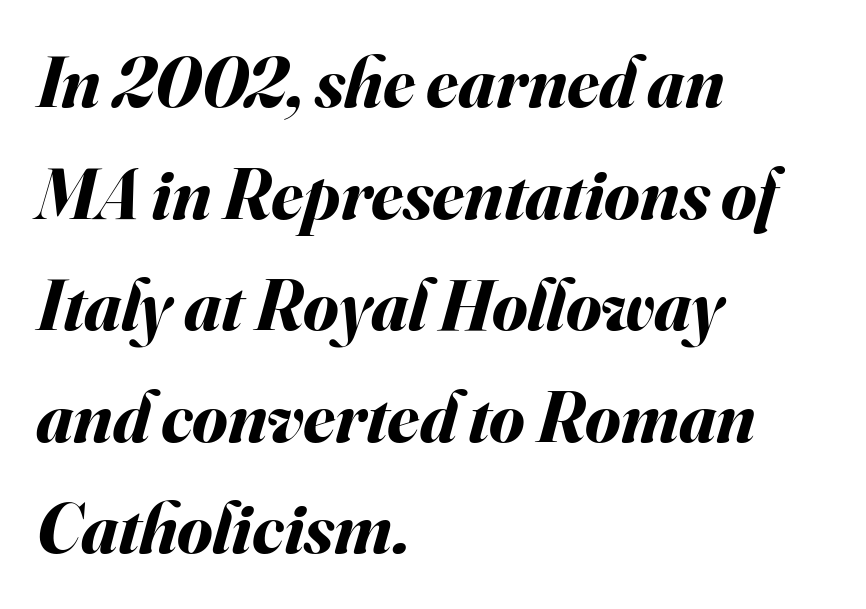
Q: Is the text bold? A: Yes.
Q: Is the text italic (slanted)? A: Yes, it leans right by about 16 degrees.
Q: Is the text underlined? A: No.
Q: How is the paragraph aligned? A: Left-aligned.
Q: Is the spacing between letters normal or unusually wide? A: Normal.
Q: Is the spacing between lines tight, normal or loose? A: Normal.
Q: Width (condensed, normal, or wide)? A: Normal.
Q: Stroke contrast? A: Medium.
Q: x-height? A: Small.
Q: Monospaced? A: No.
